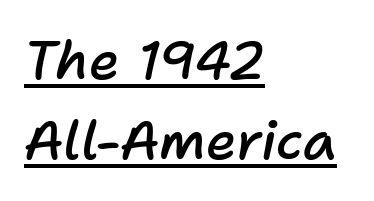
Q: Is the text bold? A: Semi-bold.
Q: Is the text italic (slanted)? A: Yes, it leans right by about 11 degrees.
Q: Is the text underlined? A: Yes.
Q: How is the paragraph aligned? A: Left-aligned.
Q: Is the spacing between letters normal or unusually wide? A: Normal.
Q: Is the spacing between lines tight, normal or loose? A: Normal.
Q: Width (condensed, normal, or wide)? A: Normal.
Q: Stroke contrast? A: Low.
Q: x-height? A: Medium.
Q: Monospaced? A: No.
